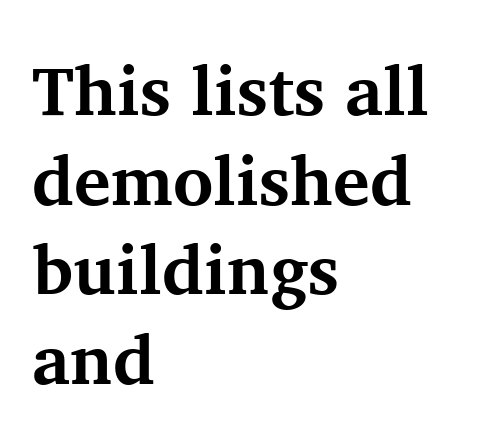
The image shows 69 px bold serif type, upright; set left-aligned, normal line spacing (1.3x), normal letter spacing, not underlined; medium stroke contrast and a medium x-height.
